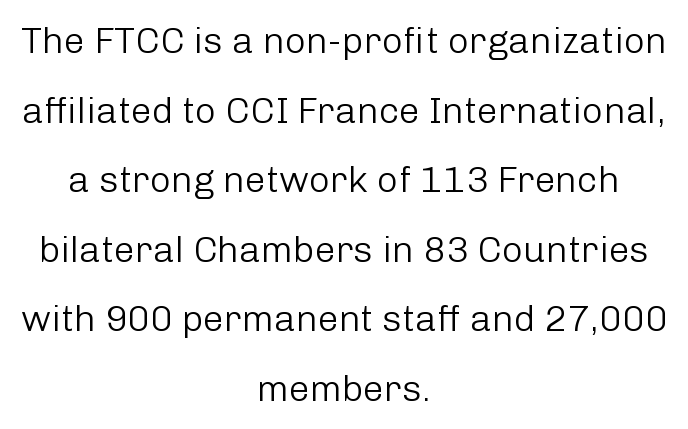
Vertical strokes here are truly vertical. The font sits on the lighter half of the weight spectrum, regular included. Teacher's note: observe the equal gaps on both sides — that is centered alignment. Between one letter and the next there's only the usual sliver of space.
